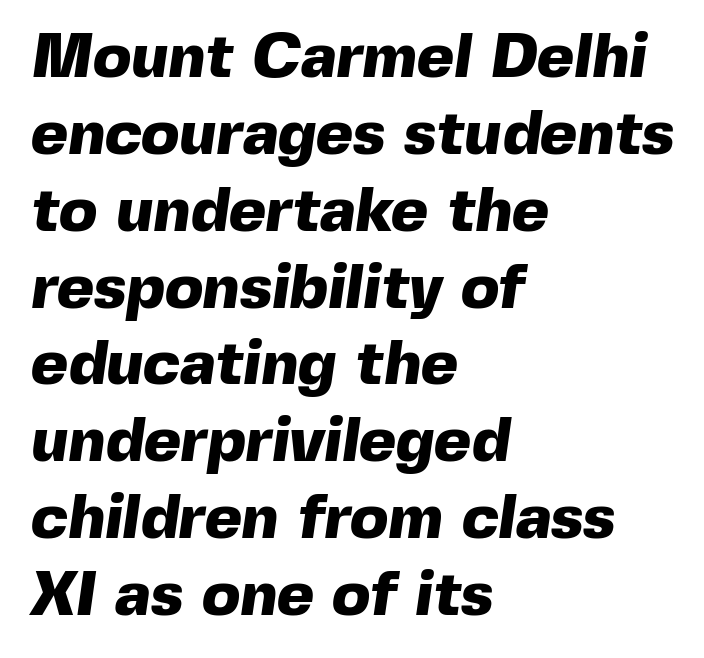
Each row of text sits above clean, open space. The face used here is proportionally spaced, like ordinary book or web type. The type is set solid horizontally, with unmodified tracking. Emphasis by weight is at full strength: bold. Type style note: lacks serifs. Short and long lines alike share a common starting point at left.
